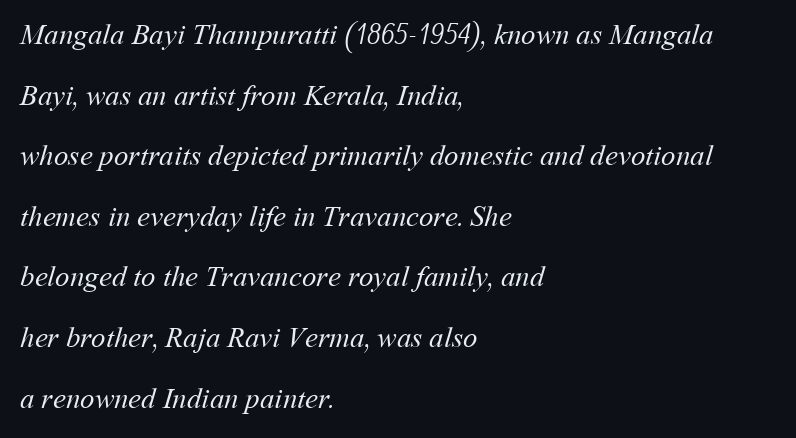
Look at the tracking — it's just the regular setting, nothing added. These lines are rendered in a variable-pitch font. Decoration check: the copy has no underline. Compared with a centered layout, this one pins lines to the left instead.
